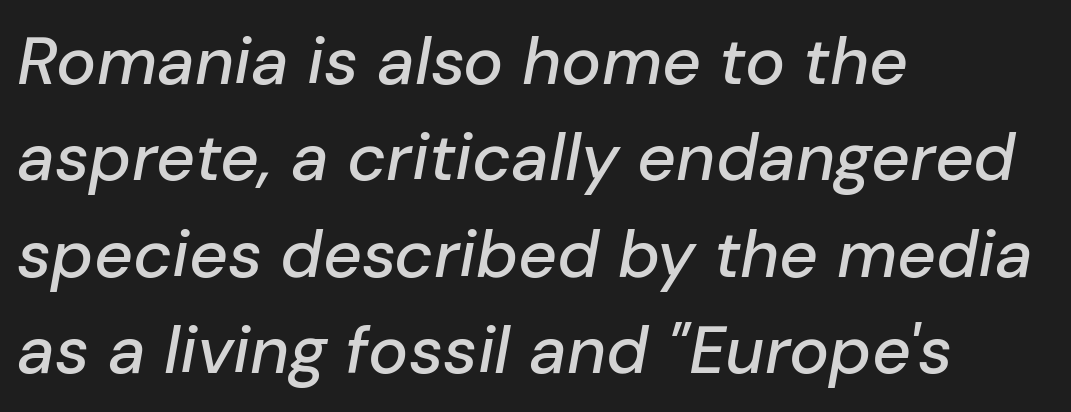
{"italic": "yes", "lean": "right", "slant_degrees": 10, "width": "normal", "stroke_contrast": "low", "x_height": "medium", "monospaced": "no", "underline": "no", "align": "left", "line_spacing": "normal", "line_spacing_ratio": 1.44, "letter_spacing": "normal", "letter_spacing_em": 0.0, "glyph_px": 67}
